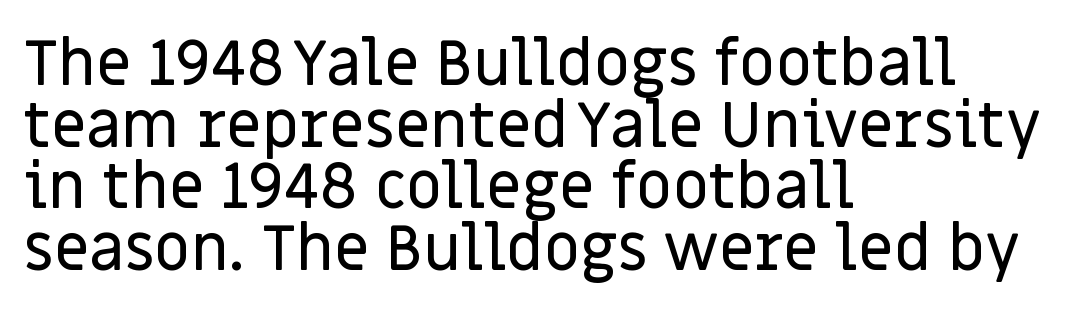
{"serif": "no", "italic": "no", "width": "normal", "stroke_contrast": "low", "x_height": "large", "monospaced": "no", "underline": "no", "align": "left", "line_spacing": "tight", "line_spacing_ratio": 0.98, "letter_spacing": "normal", "letter_spacing_em": 0.0, "glyph_px": 63}
